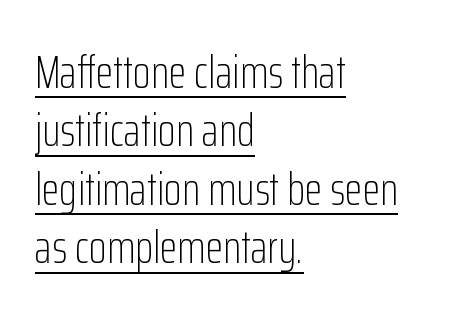
Q: Is the text bold? A: No.
Q: Is the text italic (slanted)? A: No, it is upright.
Q: Is the typeface a serif or a sans-serif typeface? A: Sans-serif.
Q: Is the text underlined? A: Yes.
Q: How is the paragraph aligned? A: Left-aligned.
Q: Is the spacing between letters normal or unusually wide? A: Normal.
Q: Is the spacing between lines tight, normal or loose? A: Normal.
Q: Width (condensed, normal, or wide)? A: Condensed.
Q: Stroke contrast? A: Low.
Q: x-height? A: Medium.
Q: Monospaced? A: No.
